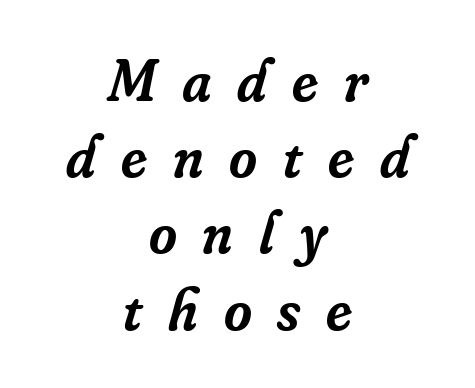
The image shows 60 px semibold serif type, italic (leaning right); set centered, normal line spacing (1.27x), unusually wide letter spacing (+0.43 em), not underlined; low stroke contrast and a small x-height.
